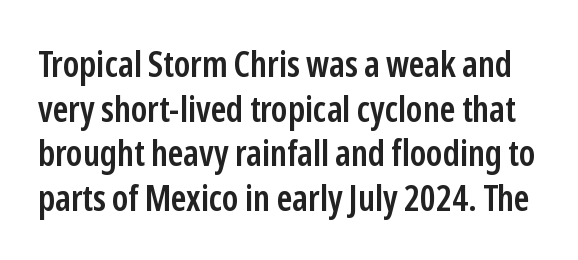
Q: Is the text bold? A: Semi-bold.
Q: Is the text italic (slanted)? A: No, it is upright.
Q: Is the typeface a serif or a sans-serif typeface? A: Sans-serif.
Q: Is the text underlined? A: No.
Q: Is the spacing between letters normal or unusually wide? A: Normal.
Q: Width (condensed, normal, or wide)? A: Condensed.
Q: Stroke contrast? A: Low.
Q: x-height? A: Medium.
Q: Monospaced? A: No.
